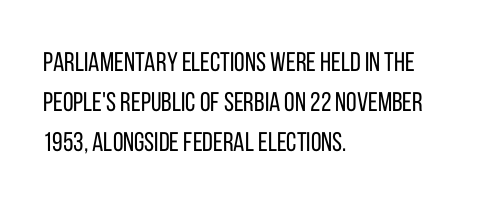
Italic: no, the glyphs are upright roman. Observe the ordinary spacing: letters are neighbours, not strangers. Line spacing here is normal. The zone under the glyphs is completely vacant. These lines stack with their left ends in a neat column.
